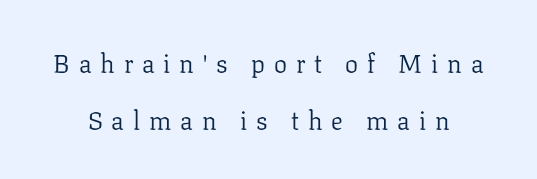
How are the letters spaced? Widely, with obvious added tracking. The leading is generous, giving the passage an open texture. The baseline area is clear. The face looks like a standard text weight, possibly lighter. If you drew a line through each stem, it would be perfectly vertical.
